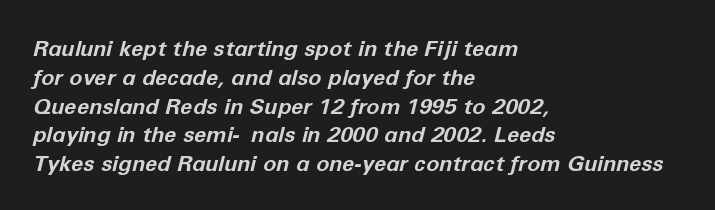
{"italic": "yes", "lean": "right", "slant_degrees": 12, "bold": "yes", "underline": "no", "align": "left", "line_spacing": "normal", "line_spacing_ratio": 1.31, "letter_spacing": "normal", "letter_spacing_em": 0.0, "glyph_px": 22}
